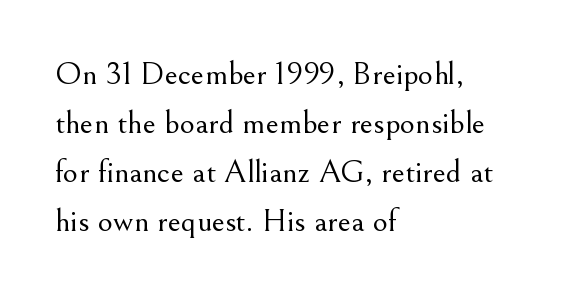
The image shows 33 px light serif type, upright; set left-aligned, normal line spacing (1.48x), normal letter spacing, not underlined; medium stroke contrast and a small x-height.
